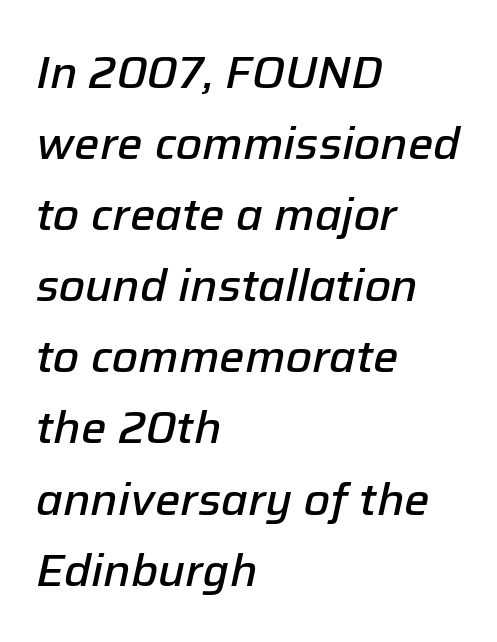
Honestly, there is no underline to notice here at all. Each letter keeps its own natural width here, so spacing adapts to shape. Leftover space on each line is placed entirely after the last word. The passage shown stacks its lines at a standard gap.
